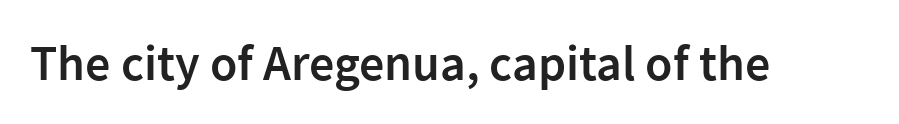
The image shows 50 px semibold sans-serif type, upright; set normal letter spacing, not underlined; low stroke contrast and a medium x-height.
